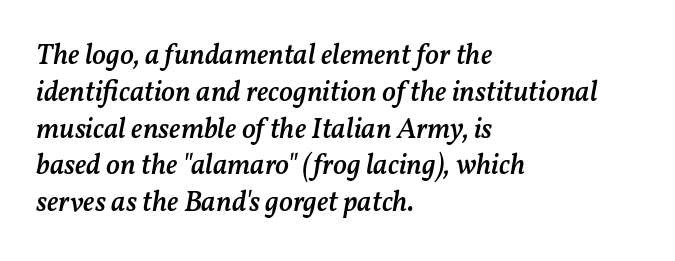
{"italic": "yes", "lean": "right", "slant_degrees": 11, "bold": "semi", "weight": "semibold", "width": "normal", "stroke_contrast": "medium", "x_height": "medium", "monospaced": "no", "underline": "no", "align": "left", "line_spacing": "normal", "line_spacing_ratio": 1.27, "letter_spacing": "normal", "letter_spacing_em": 0.0, "glyph_px": 29}
